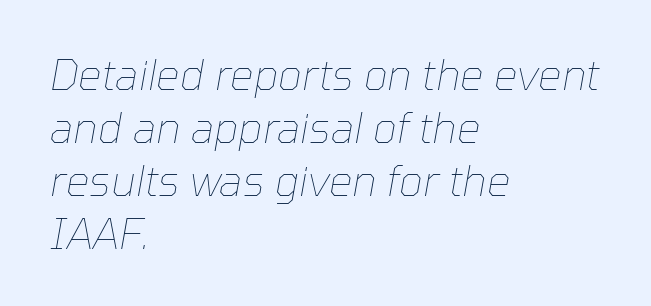
The image shows 42 px thin type, italic (leaning right); set left-aligned, normal line spacing (1.26x), normal letter spacing, not underlined; low stroke contrast and a medium x-height.
